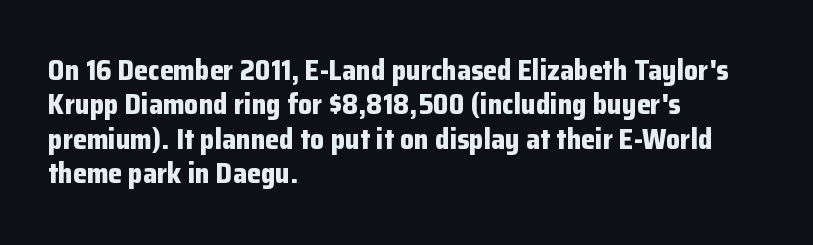
{"serif": "no", "italic": "no", "bold": "yes", "weight": "bold", "width": "normal", "stroke_contrast": "low", "x_height": "medium", "monospaced": "no", "underline": "no", "align": "left", "line_spacing_ratio": 1.23, "letter_spacing": "normal", "letter_spacing_em": 0.0, "glyph_px": 28}
